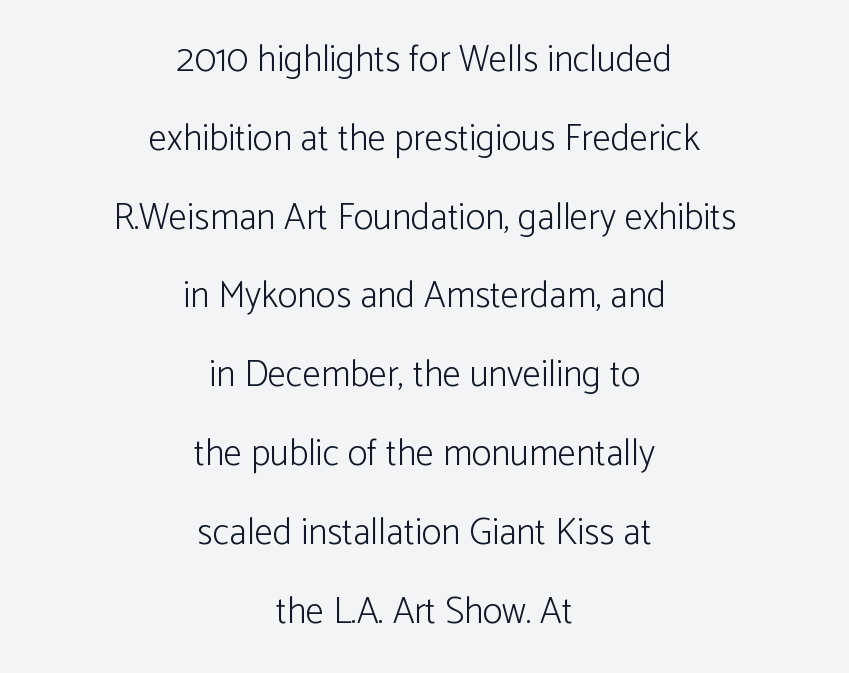
Q: Is the text bold? A: No.
Q: Is the text italic (slanted)? A: No, it is upright.
Q: Is the typeface a serif or a sans-serif typeface? A: Sans-serif.
Q: Is the text underlined? A: No.
Q: How is the paragraph aligned? A: Centered.
Q: Is the spacing between letters normal or unusually wide? A: Normal.
Q: Is the spacing between lines tight, normal or loose? A: Loose.
Q: Width (condensed, normal, or wide)? A: Normal.
Q: Stroke contrast? A: Low.
Q: x-height? A: Medium.
Q: Monospaced? A: No.
